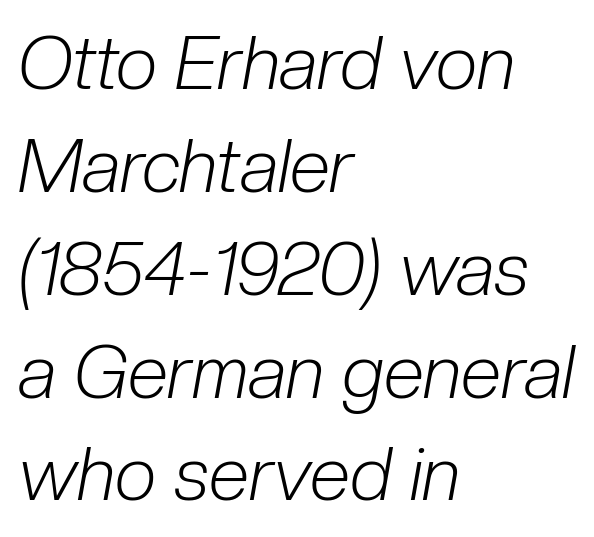
Q: Is the text bold? A: No.
Q: Is the text italic (slanted)? A: Yes, it leans right by about 10 degrees.
Q: Is the text underlined? A: No.
Q: How is the paragraph aligned? A: Left-aligned.
Q: Is the spacing between letters normal or unusually wide? A: Normal.
Q: Is the spacing between lines tight, normal or loose? A: Normal.
Q: Width (condensed, normal, or wide)? A: Condensed.
Q: Stroke contrast? A: Low.
Q: x-height? A: Medium.
Q: Monospaced? A: No.
